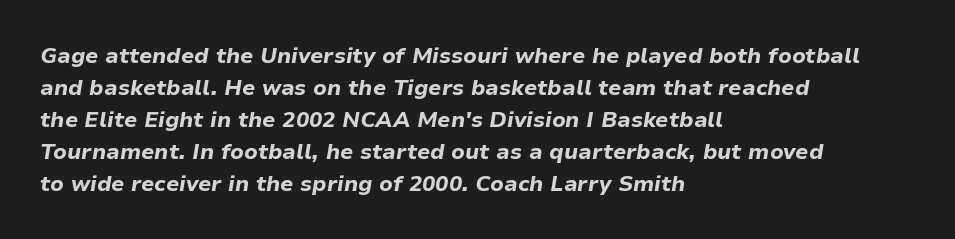
The image shows 22 px bold type, italic (leaning right); set left-aligned, normal line spacing (1.45x), normal letter spacing, not underlined.
